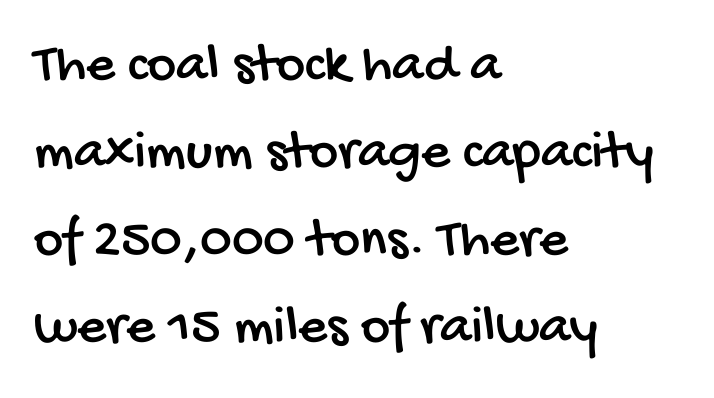
The image shows 56 px condensed sans-serif type; set left-aligned, normal line spacing (1.56x), normal letter spacing, not underlined; low stroke contrast and a large x-height.
